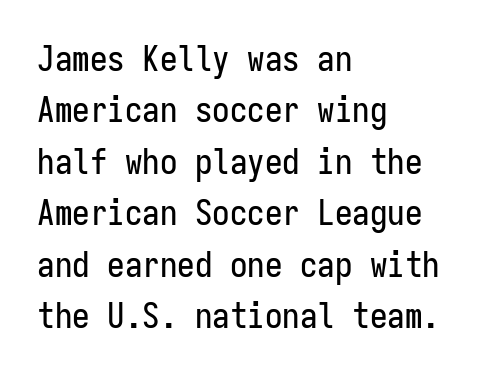
Line starts are locked; line ends wander. Does extra space separate the letters? No, they use regular spacing. The face used here is monospaced, like something from a code editor. The strip under each line holds only bare page.
